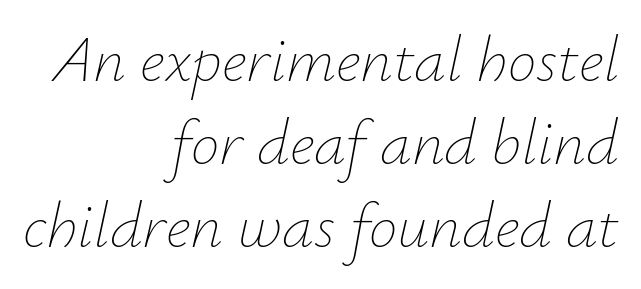
What's the leading like? Ordinary, nothing unusual. The strokes are not fattened; the text isn't bold. Quick note: underline off. Would a proofreader flag this as italicized? Yes. Looks like regular typesetting: each glyph gets only the width it needs. Words appear dense and cohesive because spacing is normal.
